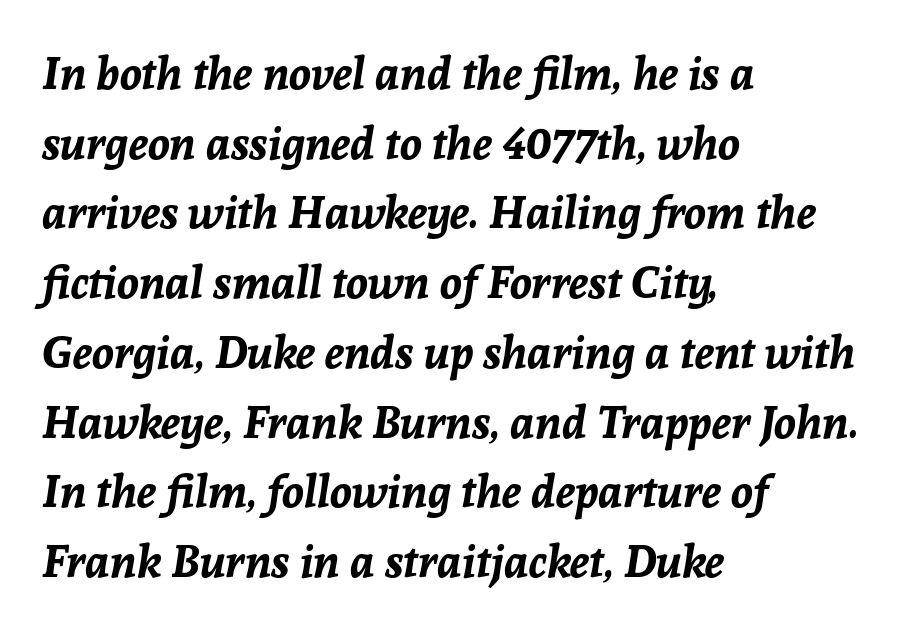
Q: Is the text bold? A: Yes.
Q: Is the text italic (slanted)? A: Yes, it leans right by about 8 degrees.
Q: Is the text underlined? A: No.
Q: How is the paragraph aligned? A: Left-aligned.
Q: Is the spacing between letters normal or unusually wide? A: Normal.
Q: Is the spacing between lines tight, normal or loose? A: Normal.
Q: Width (condensed, normal, or wide)? A: Normal.
Q: Stroke contrast? A: Low.
Q: x-height? A: Medium.
Q: Monospaced? A: No.
